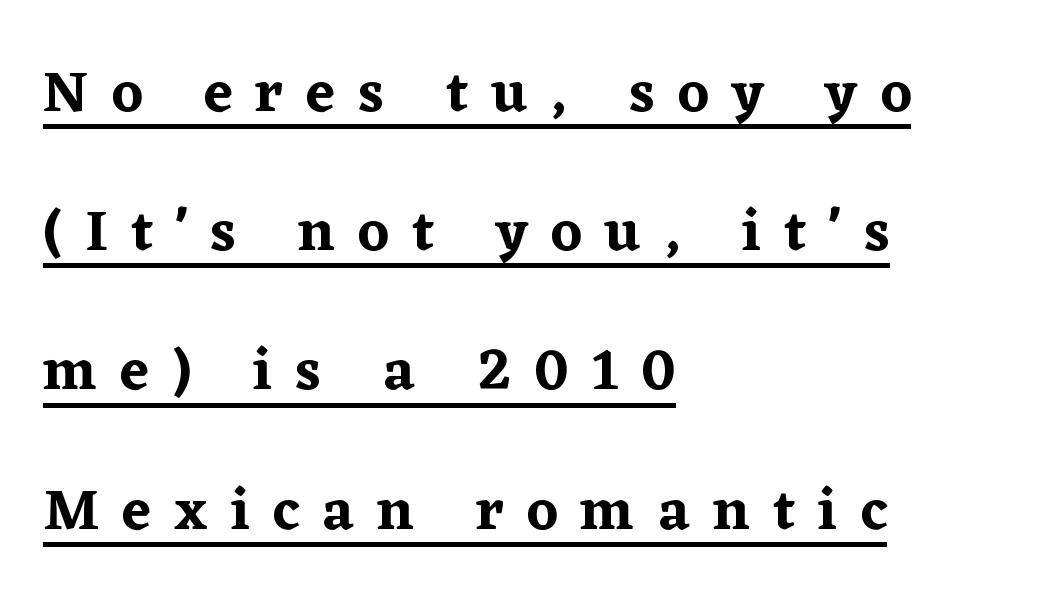
{"serif": "yes", "italic": "no", "width": "normal", "stroke_contrast": "low", "x_height": "medium", "monospaced": "no", "underline": "yes", "align": "left", "line_spacing": "loose", "line_spacing_ratio": 2.36, "letter_spacing": "wide", "letter_spacing_em": 0.39, "glyph_px": 59}
